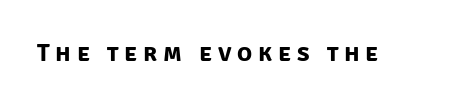
A bare baseline throughout the passage. Characters follow at a spacing far wider than the type designer built in. Every letter is thick-stroked: bold, no question.
